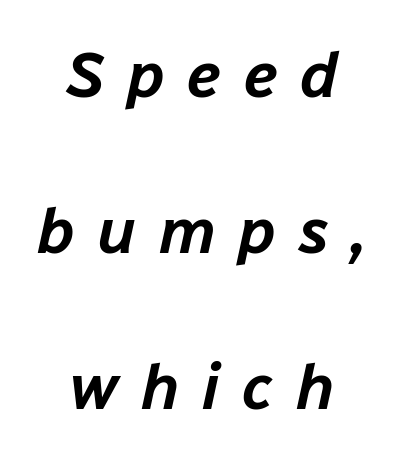
If you folded the block vertically in half, each line would mirror itself in length. Airy leading. The zone under the glyphs is completely vacant. Proportional: the letters do not fall into vertical columns. The typography opts for an oblique posture over an upright one.
